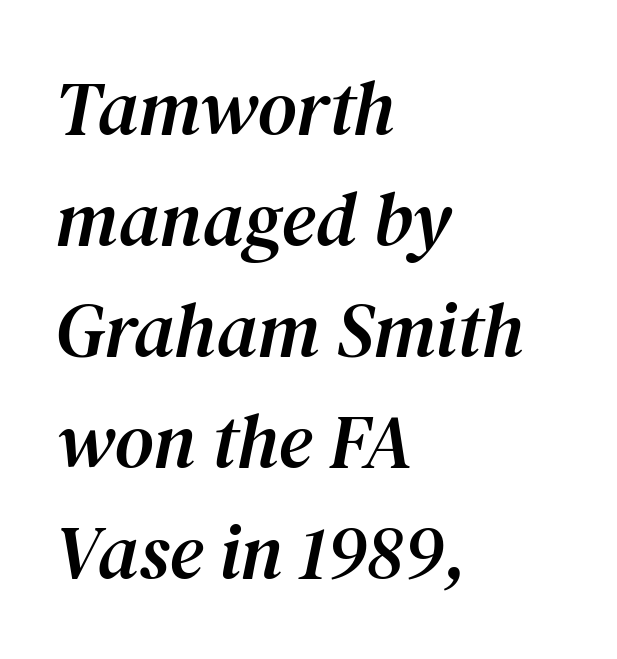
The face used here is seriffed, in the tradition of book romans. The passage shown stacks its lines at a standard gap. Horizontally, the lines are justified to the leading edge only. The text carries the slant typical of an italic or oblique font.
